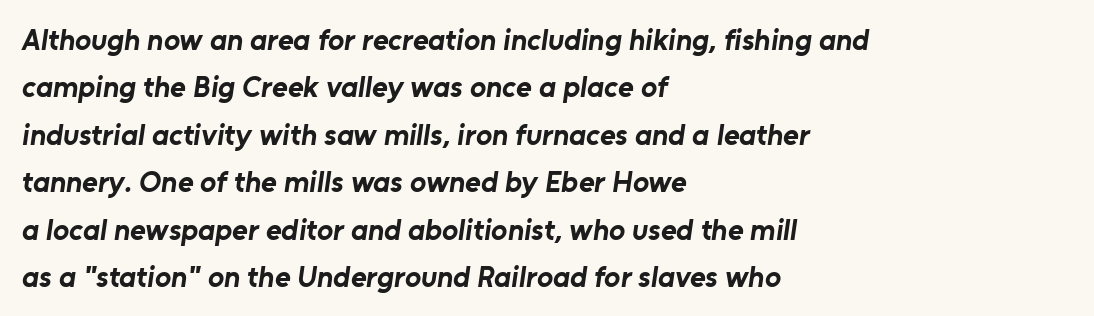
Only glyphs here, with clear space below each row. Is there much room between lines? A standard amount, neither cramped nor airy. Serifs: no, the terminals of the letterforms are clean. Left-aligned paragraph, ragged on the right. Looks like regular typesetting: each glyph gets only the width it needs. Weight check: bold — yes, fully.
